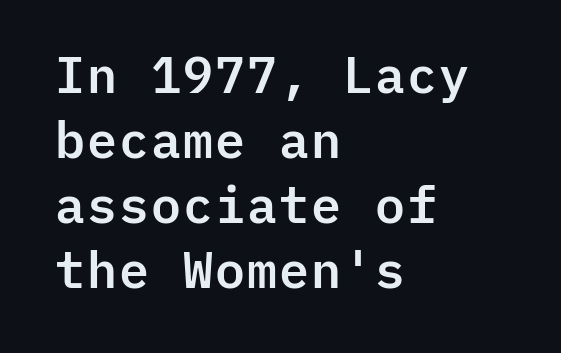
Normally led — the rows are evenly, conventionally spaced. Italic: no, the glyphs are upright roman. Left-aligned paragraph, ragged on the right. Typographically, this falls in the sans-serif category. Inter-character spacing is left at the font's built-in metrics.
